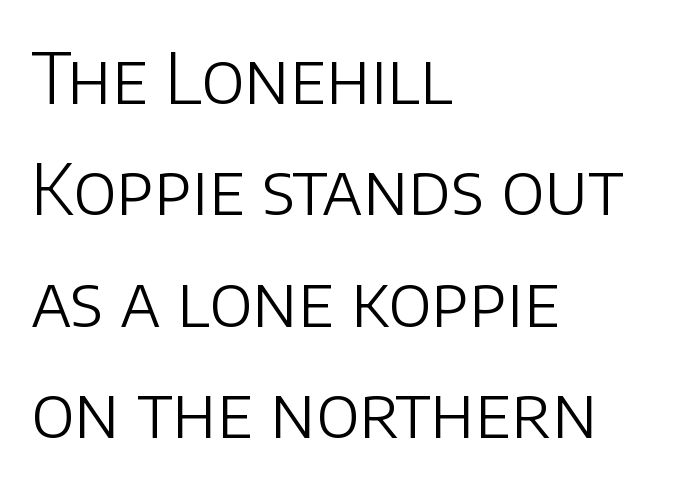
The typeface chosen for these lines omits serifs. These lines were composed using upright roman letters. Heaviness? Minimal to ordinary, like unemphasized prose. In terms of letterspacing, this is plain default setting.
